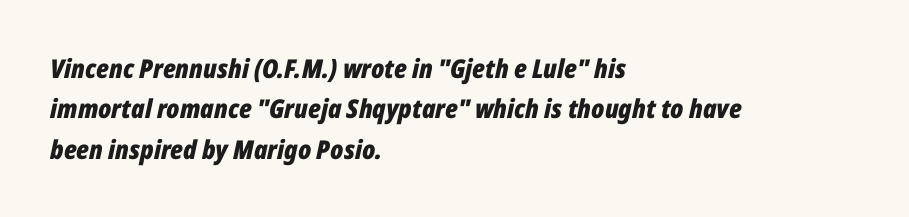
Q: Is the text bold? A: Yes.
Q: Is the text italic (slanted)? A: Yes, it leans right by about 12 degrees.
Q: Is the text underlined? A: No.
Q: How is the paragraph aligned? A: Left-aligned.
Q: Is the spacing between letters normal or unusually wide? A: Normal.
Q: Is the spacing between lines tight, normal or loose? A: Normal.
